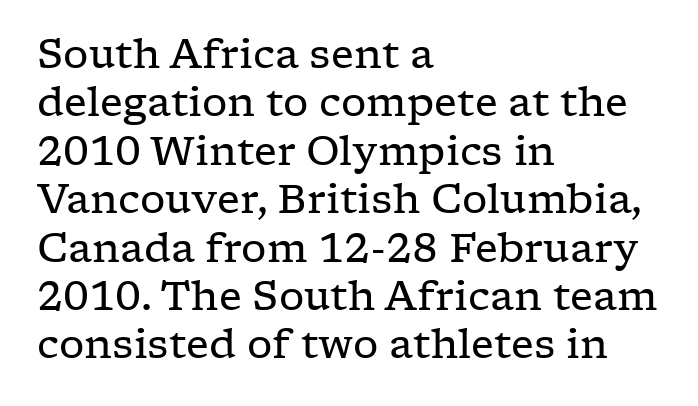
The image shows 40 px regular-weight, wide serif type, upright; set left-aligned, line spacing 1.21x, normal letter spacing, not underlined; low stroke contrast and a medium x-height.
